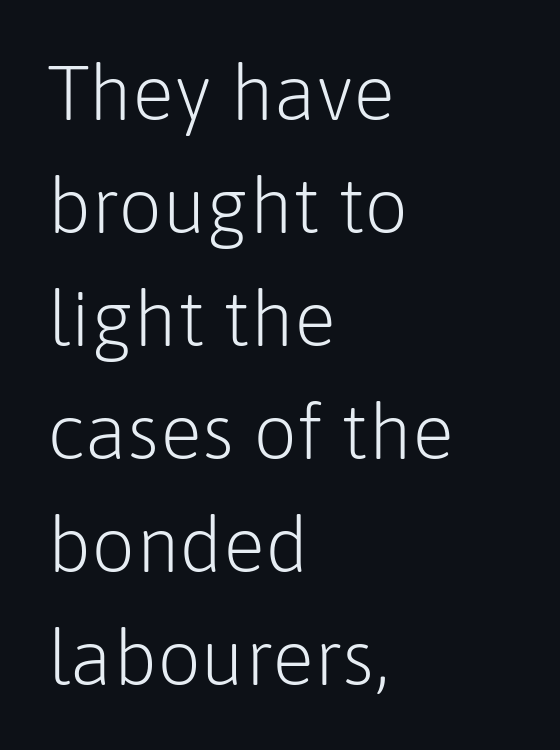
One glance says typical: line gaps are just what's usual. This rendering employs a face without finishing strokes, i.e., a sans-serif. Ascenders rise straight up at ninety degrees. Standard letterfit; no display-style spreading of the glyphs. Line starts are locked; line ends wander.
